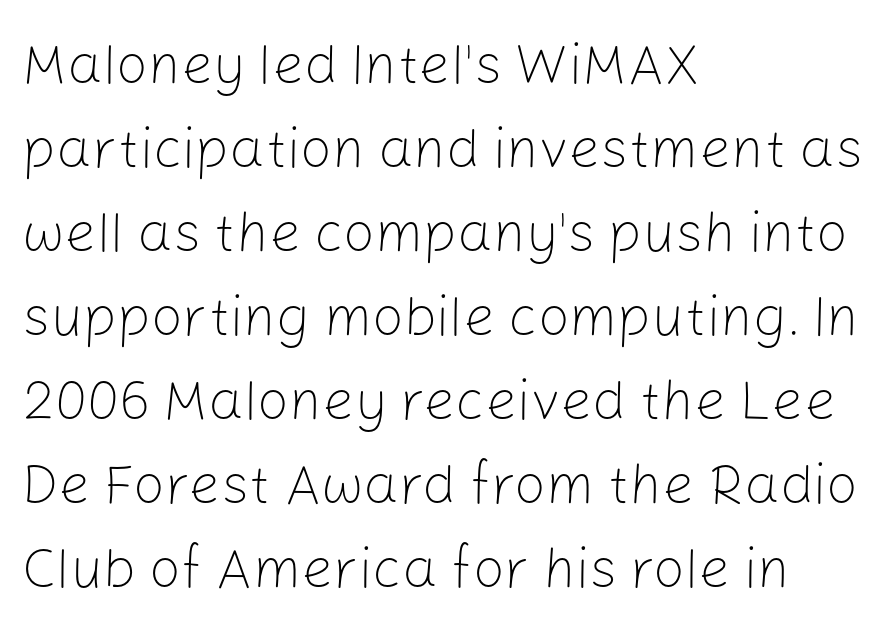
{"serif": "no", "italic": "no", "bold": "no", "weight": "light", "width": "normal", "stroke_contrast": "low", "x_height": "medium", "monospaced": "no", "underline": "no", "align": "left", "line_spacing": "normal", "line_spacing_ratio": 1.5, "letter_spacing": "normal", "letter_spacing_em": 0.0, "glyph_px": 56}
